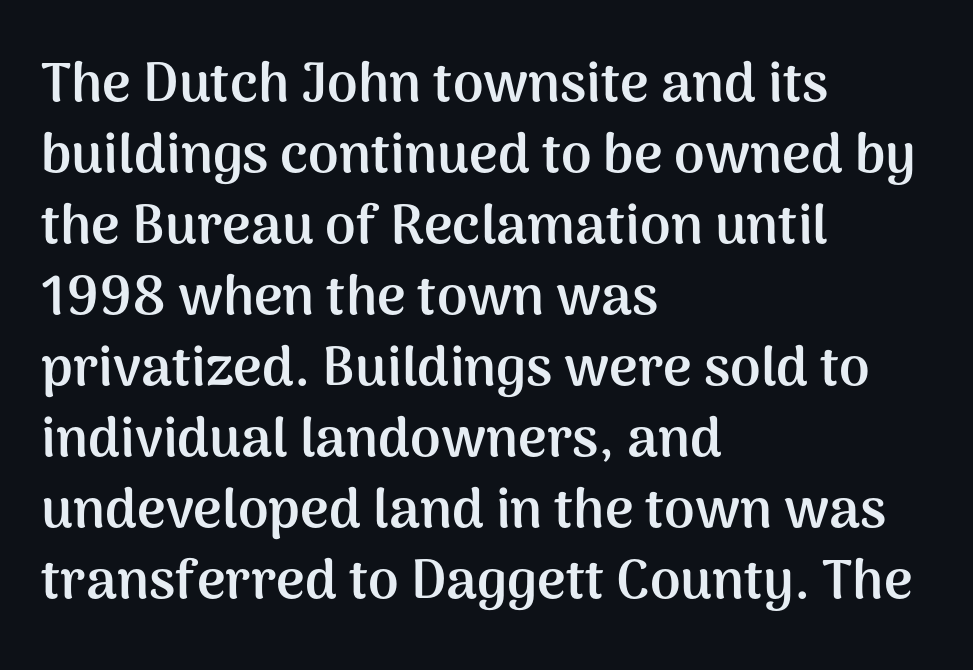
{"serif": "no", "italic": "no", "bold": "yes", "weight": "semibold", "width": "normal", "stroke_contrast": "medium", "x_height": "medium", "monospaced": "no", "underline": "no", "align": "left", "line_spacing": "normal", "line_spacing_ratio": 1.29, "letter_spacing": "normal", "letter_spacing_em": 0.0, "glyph_px": 55}
